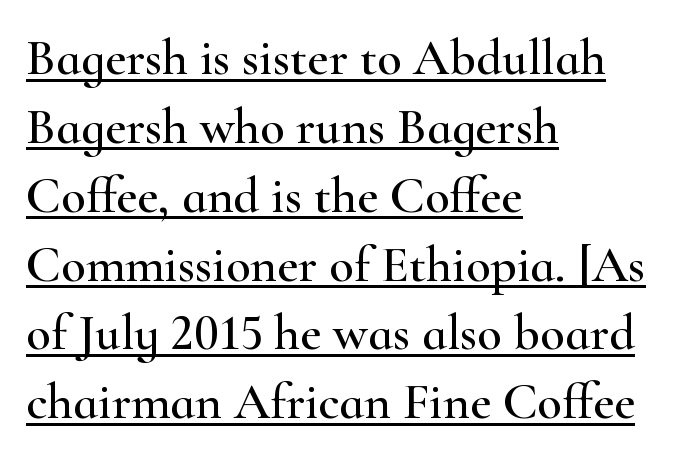
Emphasis is given by a line drawn under the lettering. The rendering uses a moderate line-height, typical for paragraphs. The lines in this sample share a left origin and differ only in where they stop. The passage shown is typed in a proportional face where columns would drift. Does extra space separate the letters? No, they use regular spacing.
